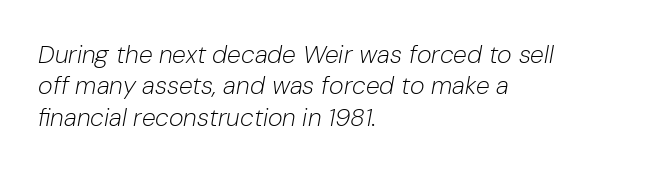
{"italic": "yes", "lean": "right", "slant_degrees": 10, "bold": "no", "underline": "no", "align": "left", "line_spacing": "normal", "line_spacing_ratio": 1.26, "letter_spacing": "normal", "letter_spacing_em": 0.0, "glyph_px": 25}
